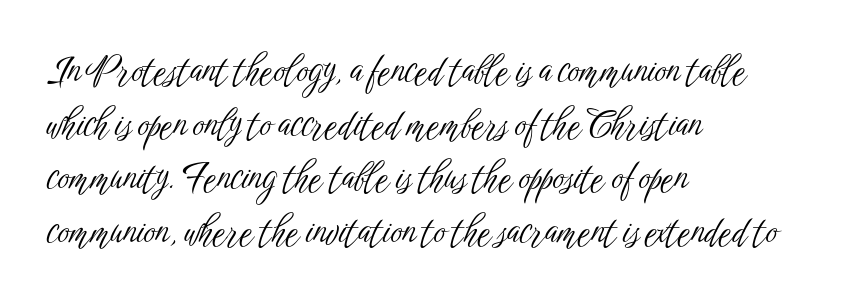
Q: Is the text bold? A: No.
Q: Is the text italic (slanted)? A: Yes.
Q: Is the typeface a serif or a sans-serif typeface? A: Sans-serif.
Q: Is the text underlined? A: No.
Q: How is the paragraph aligned? A: Left-aligned.
Q: Is the spacing between letters normal or unusually wide? A: Normal.
Q: Is the spacing between lines tight, normal or loose? A: Normal.
Q: Width (condensed, normal, or wide)? A: Condensed.
Q: Stroke contrast? A: Low.
Q: x-height? A: Medium.
Q: Monospaced? A: No.
